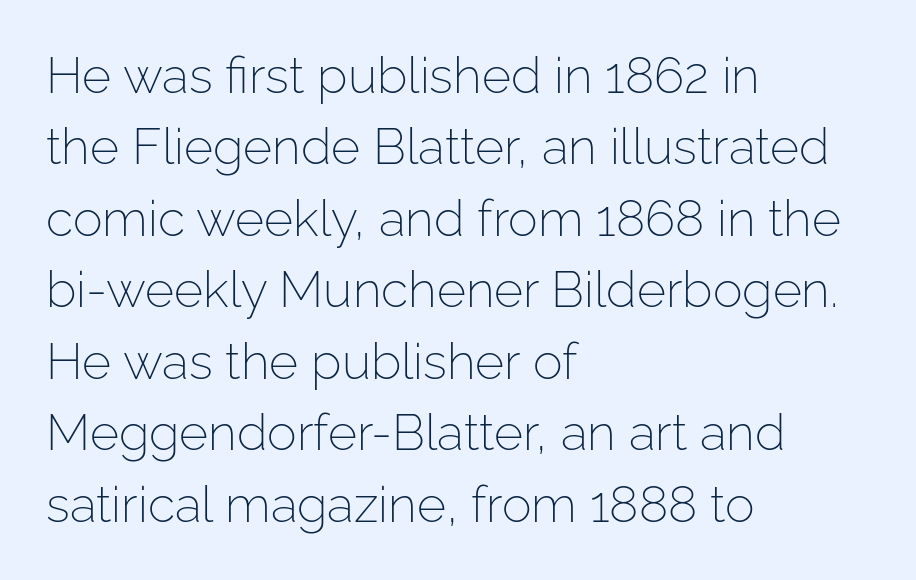
{"serif": "no", "italic": "no", "bold": "no", "weight": "light", "width": "normal", "stroke_contrast": "low", "x_height": "medium", "monospaced": "no", "underline": "no", "align": "left", "line_spacing": "normal", "line_spacing_ratio": 1.43, "letter_spacing": "normal", "letter_spacing_em": 0.0, "glyph_px": 50}
